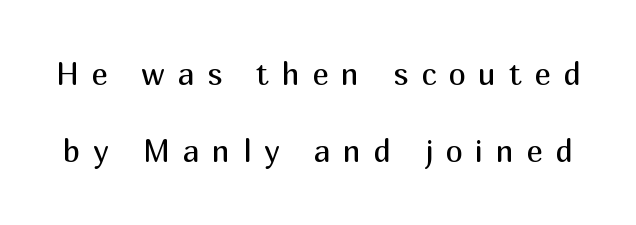
Q: Is the text bold? A: No.
Q: Is the text italic (slanted)? A: No, it is upright.
Q: Is the typeface a serif or a sans-serif typeface? A: Sans-serif.
Q: Is the text underlined? A: No.
Q: Is the spacing between letters normal or unusually wide? A: Unusually wide.
Q: Is the spacing between lines tight, normal or loose? A: Loose.
Q: Width (condensed, normal, or wide)? A: Normal.
Q: Stroke contrast? A: Medium.
Q: x-height? A: Medium.
Q: Monospaced? A: No.
